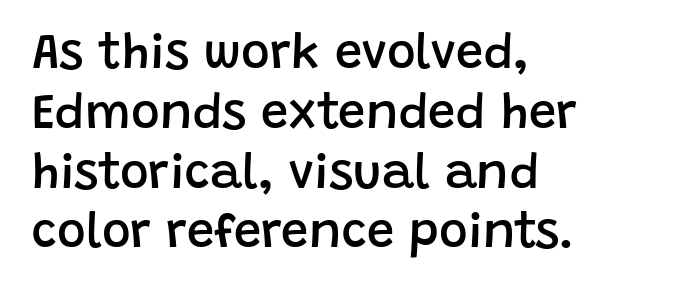
Q: Is the text bold? A: Semi-bold.
Q: Is the text italic (slanted)? A: No, it is upright.
Q: Is the typeface a serif or a sans-serif typeface? A: Sans-serif.
Q: Is the text underlined? A: No.
Q: How is the paragraph aligned? A: Left-aligned.
Q: Is the spacing between letters normal or unusually wide? A: Normal.
Q: Width (condensed, normal, or wide)? A: Normal.
Q: Stroke contrast? A: Low.
Q: x-height? A: Large.
Q: Monospaced? A: No.
